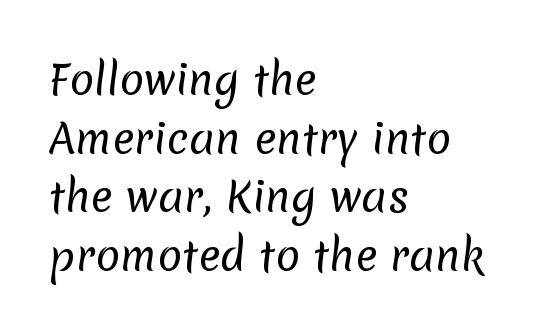
The image shows 41 px regular-weight sans-serif type; set left-aligned, normal line spacing (1.43x), normal letter spacing, not underlined; low stroke contrast and a medium x-height.
